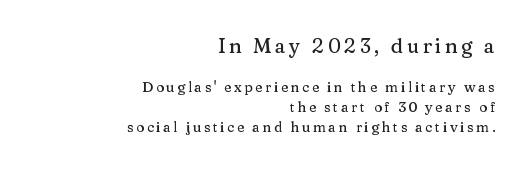
The image shows 20 px text type, upright; set right-aligned, normal line spacing (1.44x), not underlined; the first (top) block is 1.43x larger.
